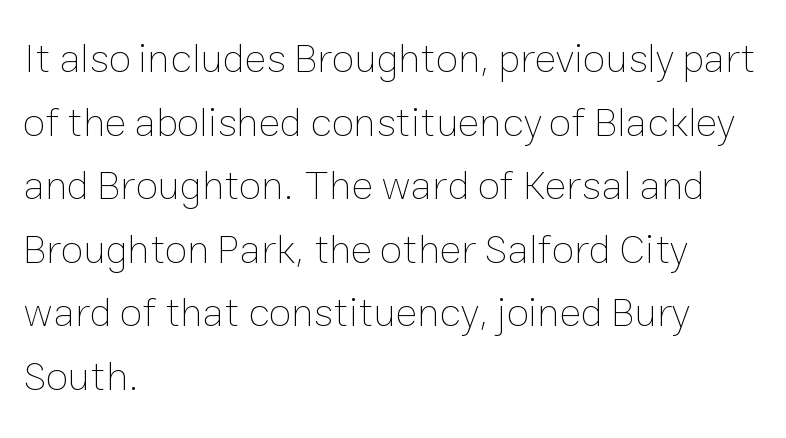
The image shows 41 px thin type, upright; set left-aligned, normal line spacing (1.55x), normal letter spacing, not underlined; low stroke contrast and a medium x-height.
